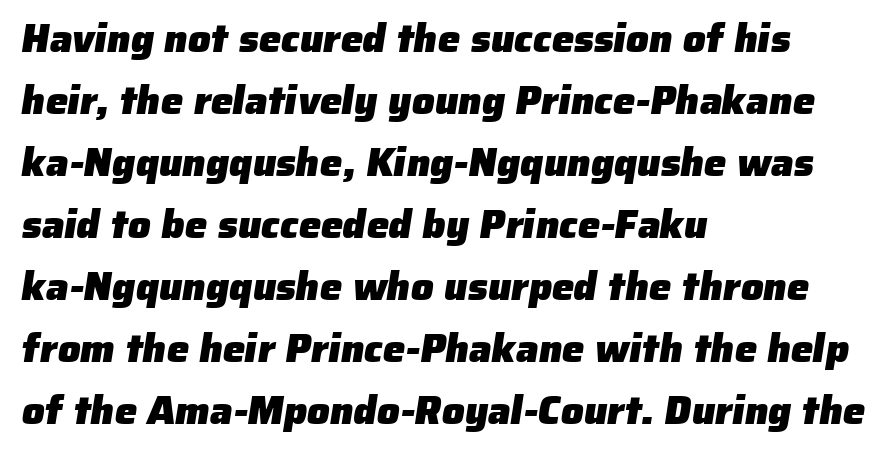
Leading matches the norm, producing a regular column. Letterform terminals end flat and unadorned throughout the passage. Each letter keeps its own natural width here, so spacing adapts to shape. Leftover space on each line is placed entirely after the last word. These lines keep a tight, regular rhythm from letter to letter. Nobody drew a line under any word here.
